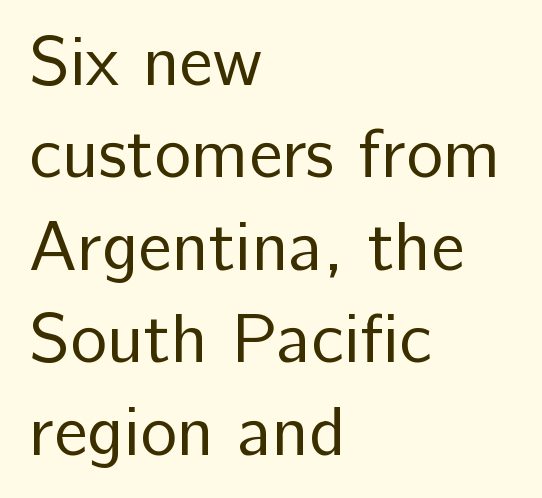
Q: Is the text bold? A: No.
Q: Is the text italic (slanted)? A: No, it is upright.
Q: Is the typeface a serif or a sans-serif typeface? A: Sans-serif.
Q: Is the text underlined? A: No.
Q: How is the paragraph aligned? A: Left-aligned.
Q: Is the spacing between letters normal or unusually wide? A: Normal.
Q: Is the spacing between lines tight, normal or loose? A: Normal.
Q: Width (condensed, normal, or wide)? A: Normal.
Q: Stroke contrast? A: Low.
Q: x-height? A: Medium.
Q: Monospaced? A: No.
